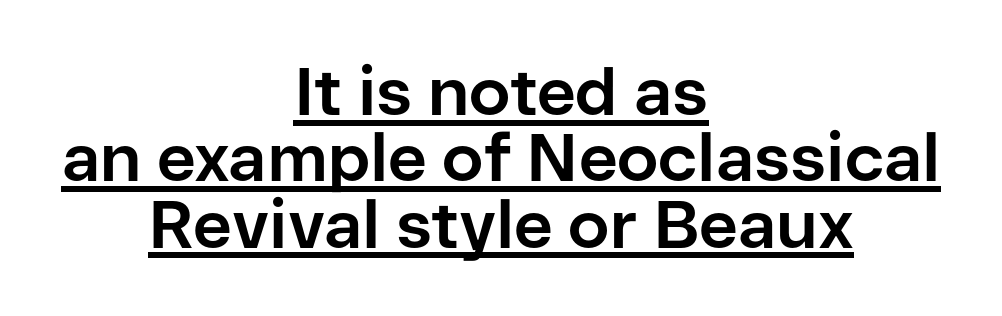
{"serif": "no", "italic": "no", "bold": "yes", "weight": "bold", "width": "normal", "stroke_contrast": "low", "x_height": "medium", "monospaced": "no", "underline": "yes", "align": "center", "line_spacing": "tight", "line_spacing_ratio": 0.99, "letter_spacing": "normal", "letter_spacing_em": 0.0, "glyph_px": 67}
